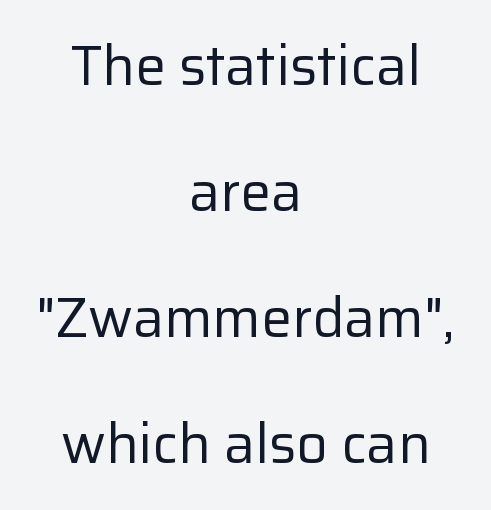
Q: Is the text bold? A: No.
Q: Is the text italic (slanted)? A: No, it is upright.
Q: Is the typeface a serif or a sans-serif typeface? A: Sans-serif.
Q: Is the text underlined? A: No.
Q: How is the paragraph aligned? A: Centered.
Q: Is the spacing between letters normal or unusually wide? A: Normal.
Q: Is the spacing between lines tight, normal or loose? A: Loose.
Q: Width (condensed, normal, or wide)? A: Normal.
Q: Stroke contrast? A: Low.
Q: x-height? A: Medium.
Q: Monospaced? A: No.
